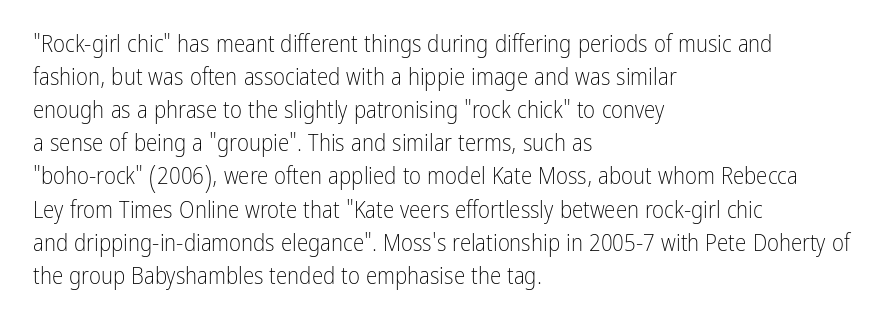
The image shows 23 px text type, upright; set left-aligned, normal line spacing (1.44x), normal letter spacing, not underlined.
